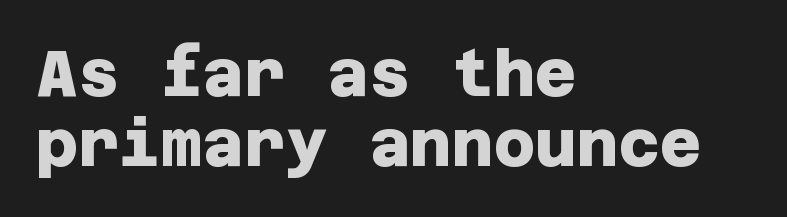
{"serif": "no", "bold": "yes", "weight": "heavy", "width": "normal", "stroke_contrast": "low", "x_height": "large", "underline": "no", "align": "left", "line_spacing": "tight", "line_spacing_ratio": 1.09, "letter_spacing": "normal", "letter_spacing_em": 0.0, "glyph_px": 64}
